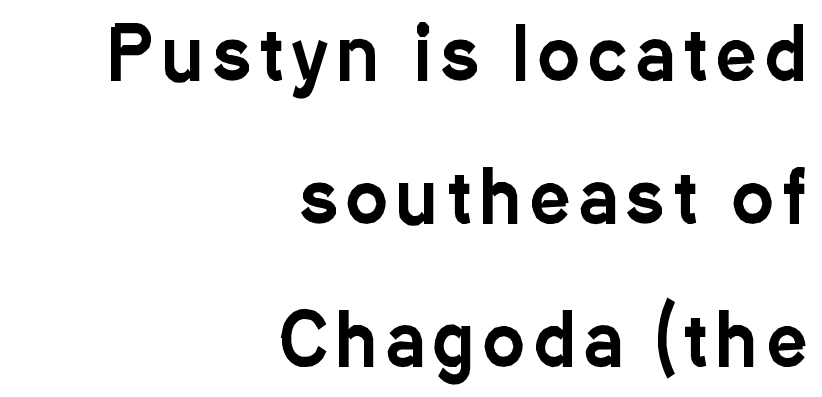
{"serif": "no", "italic": "no", "width": "condensed", "stroke_contrast": "low", "x_height": "medium", "monospaced": "no", "underline": "no", "align": "right", "line_spacing": "loose", "line_spacing_ratio": 2.04, "glyph_px": 70}
